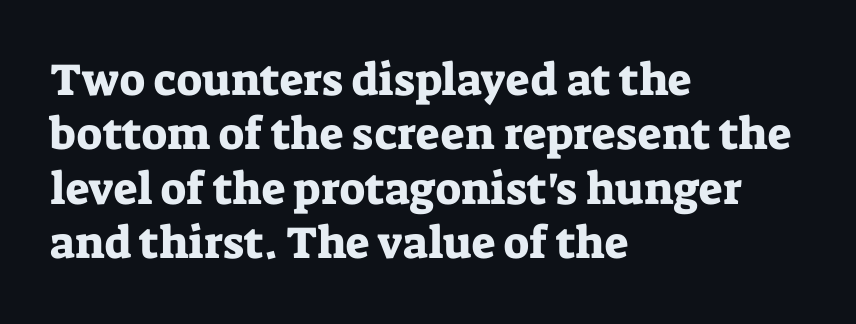
Q: Is the text italic (slanted)? A: No, it is upright.
Q: Is the typeface a serif or a sans-serif typeface? A: Serif.
Q: Is the text underlined? A: No.
Q: How is the paragraph aligned? A: Left-aligned.
Q: Is the spacing between letters normal or unusually wide? A: Normal.
Q: Width (condensed, normal, or wide)? A: Normal.
Q: Stroke contrast? A: Low.
Q: x-height? A: Medium.
Q: Monospaced? A: No.
